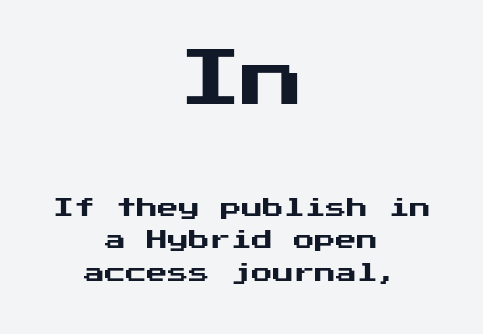
Clear beneath every line of the passage. Posture: upright roman. Are there feet on the stems? There aren't — it's a sans. Reading down the block, each line starts at a different indent, mirrored at its end. Between one letter and the next there's only the usual sliver of space.
